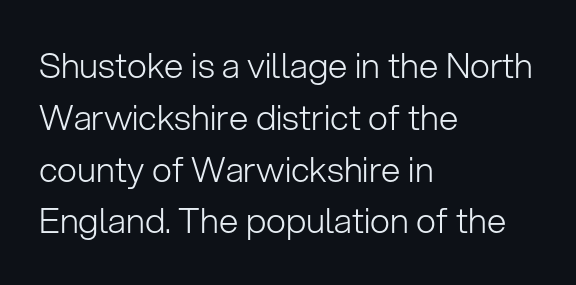
The image shows 35 px light sans-serif type, upright; set left-aligned, normal line spacing (1.48x), normal letter spacing, not underlined; low stroke contrast and a medium x-height.
